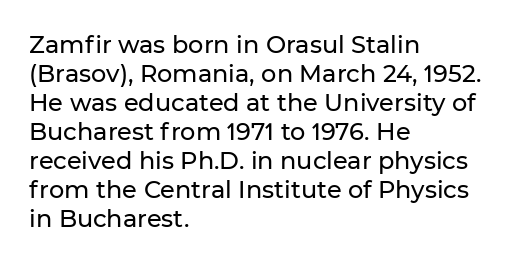
Q: Is the text italic (slanted)? A: No, it is upright.
Q: Is the text underlined? A: No.
Q: How is the paragraph aligned? A: Left-aligned.
Q: Is the spacing between letters normal or unusually wide? A: Normal.
